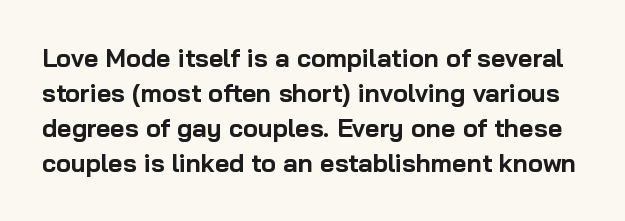
Q: Is the text bold? A: Yes.
Q: Is the text italic (slanted)? A: No, it is upright.
Q: Is the text underlined? A: No.
Q: Is the spacing between letters normal or unusually wide? A: Normal.
Q: Is the spacing between lines tight, normal or loose? A: Normal.
